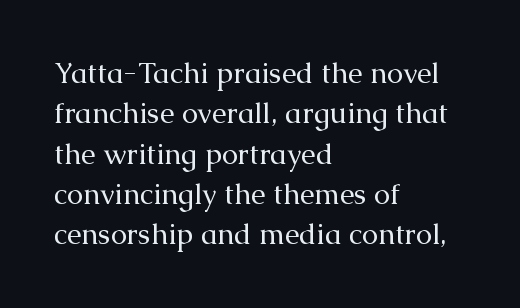
{"serif": "yes", "italic": "no", "bold": "no", "weight": "regular", "width": "normal", "stroke_contrast": "medium", "x_height": "medium", "monospaced": "no", "underline": "no", "align": "left", "line_spacing": "normal", "line_spacing_ratio": 1.39, "letter_spacing": "normal", "letter_spacing_em": 0.0, "glyph_px": 29}
